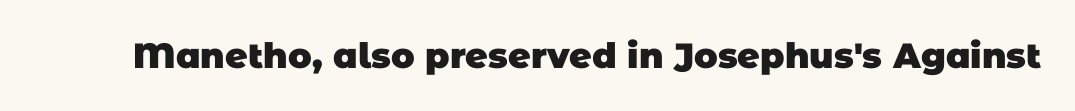
The image shows 35 px heavy sans-serif type; set normal letter spacing, not underlined; low stroke contrast and a large x-height.
